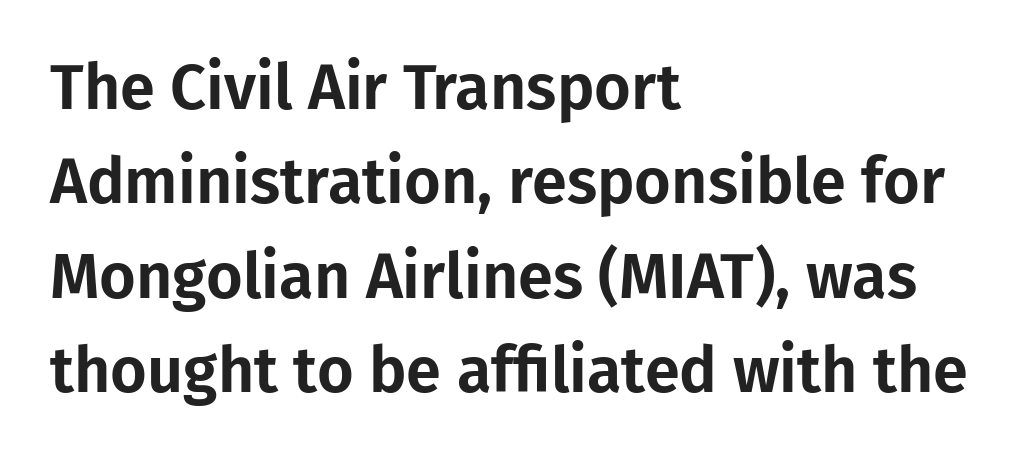
The image shows 63 px sans-serif type, upright; set left-aligned, normal line spacing (1.5x), normal letter spacing, not underlined; low stroke contrast and a medium x-height.
